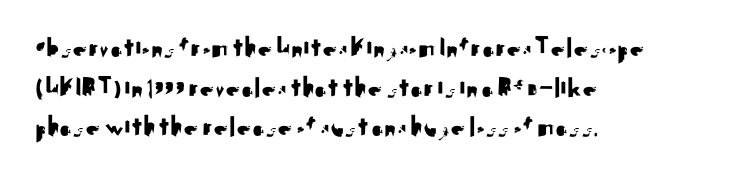
{"serif": "no", "italic": "no", "width": "normal", "stroke_contrast": "medium", "x_height": "small", "monospaced": "no", "underline": "no", "align": "left", "line_spacing": "normal", "line_spacing_ratio": 1.37, "letter_spacing": "normal", "letter_spacing_em": 0.0, "glyph_px": 29}
